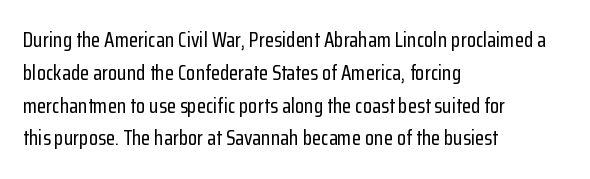
{"italic": "no", "underline": "no", "align": "left", "line_spacing": "normal", "line_spacing_ratio": 1.56, "letter_spacing": "normal", "letter_spacing_em": 0.0, "glyph_px": 21}
